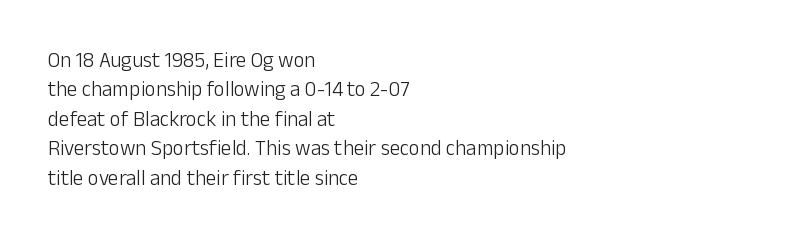
A clean baseline with only descenders dipping below it. If you drew a line through each stem, it would be perfectly vertical. Honestly, the row spacing looks completely unremarkable. Is this a heavy cut? Hardly; it is regular or lighter.
